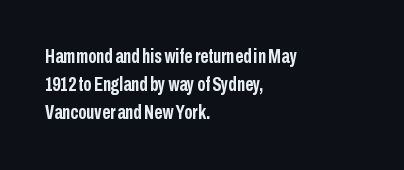
Upright lettering throughout. Each line starts at the same left margin while the right side varies. The passage shown has conventional tracking throughout. The glyphs have the mass of a bold cut. Summary of vertical rhythm: regular, with standard interline spacing. Words float on clear page, feet unadorned.
